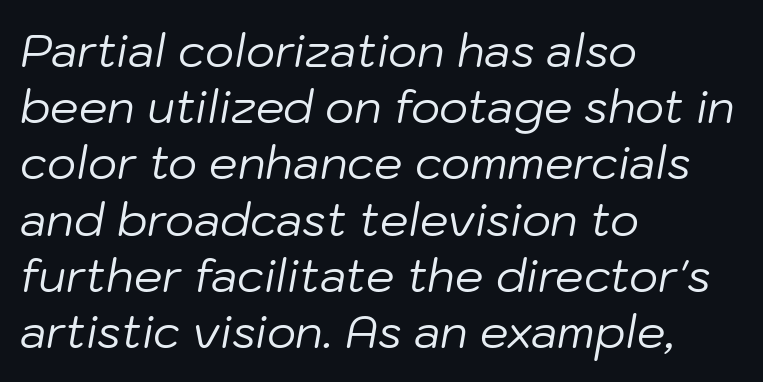
This is oblique type, the kind used for emphasis or titles. Glance below the letters and you will spot only blank space. Leading: standard. Is the stroke heavy? The answer is a plain regular-or-lighter. This sample uses plain, unmodified letter spacing.
